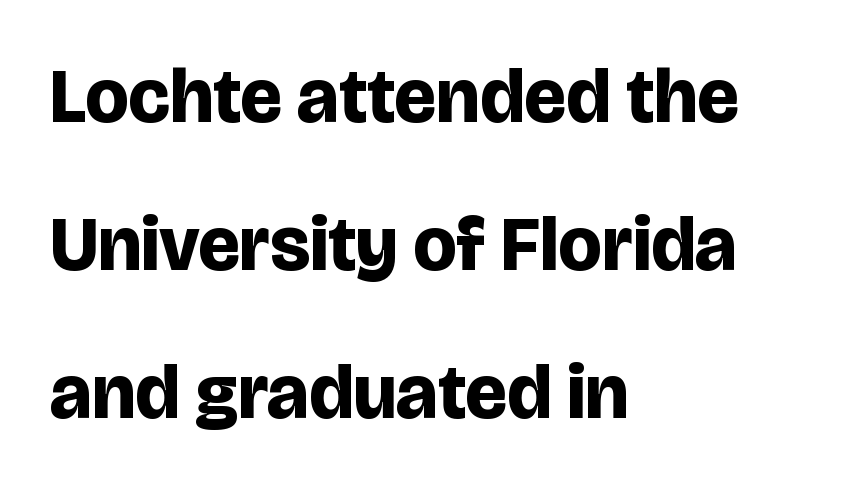
The passage shown is typed in a proportional face where columns would drift. Weight: bold. Quick note: underline off. If you measured baseline to baseline, you'd find a long distance. The typography opts for an upright posture over an oblique one.
